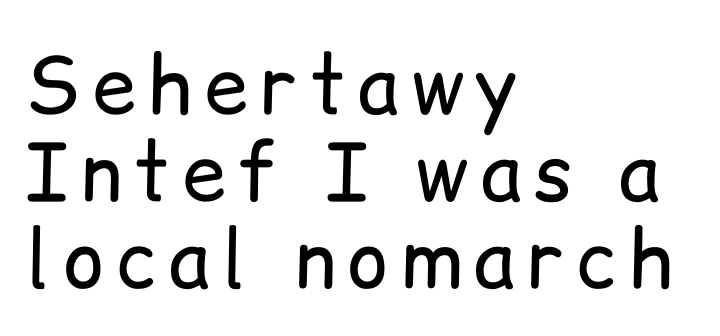
{"serif": "no", "italic": "no", "bold": "no", "weight": "regular", "width": "normal", "stroke_contrast": "low", "x_height": "medium", "monospaced": "no", "underline": "no", "align": "left", "line_spacing": "tight", "line_spacing_ratio": 1.1, "glyph_px": 79}
